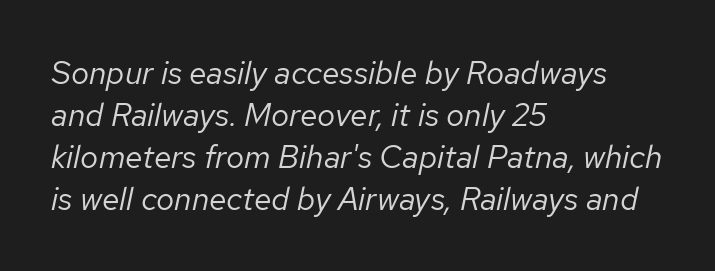
Q: Is the text bold? A: No.
Q: Is the text italic (slanted)? A: Yes, it leans right by about 12 degrees.
Q: Is the text underlined? A: No.
Q: How is the paragraph aligned? A: Left-aligned.
Q: Is the spacing between letters normal or unusually wide? A: Normal.
Q: Is the spacing between lines tight, normal or loose? A: Normal.
Q: Width (condensed, normal, or wide)? A: Normal.
Q: Stroke contrast? A: Low.
Q: x-height? A: Medium.
Q: Monospaced? A: No.
